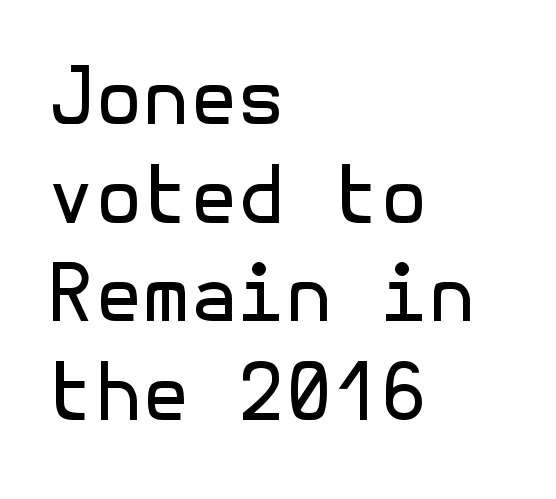
{"serif": "no", "italic": "no", "bold": "no", "weight": "regular", "width": "normal", "x_height": "medium", "underline": "no", "align": "left", "line_spacing": "normal", "line_spacing_ratio": 1.28, "letter_spacing": "normal", "letter_spacing_em": 0.0, "glyph_px": 77}
